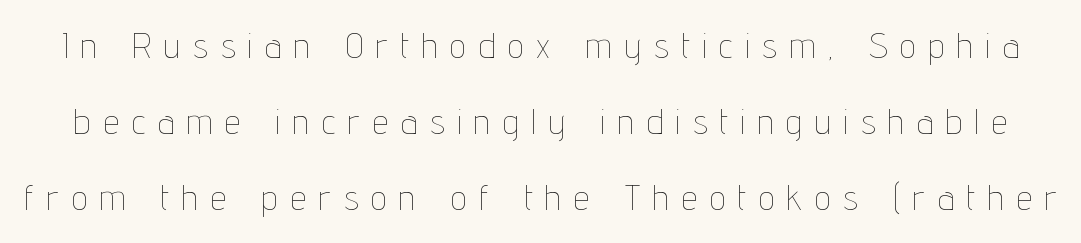
Q: Is the text bold? A: No.
Q: Is the text italic (slanted)? A: No, it is upright.
Q: Is the text underlined? A: No.
Q: Is the spacing between letters normal or unusually wide? A: Unusually wide.
Q: Is the spacing between lines tight, normal or loose? A: Loose.
Q: Width (condensed, normal, or wide)? A: Condensed.
Q: Stroke contrast? A: Low.
Q: x-height? A: Medium.
Q: Monospaced? A: No.
